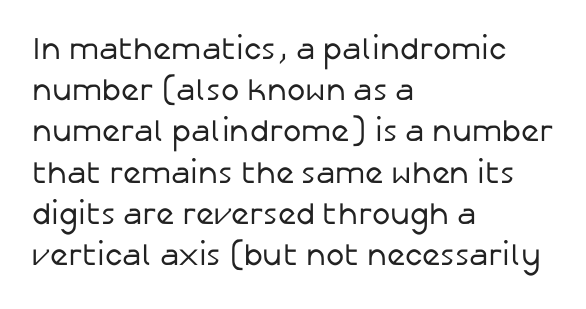
{"serif": "no", "italic": "no", "bold": "no", "weight": "regular", "width": "normal", "stroke_contrast": "low", "x_height": "medium", "monospaced": "no", "underline": "no", "align": "left", "line_spacing": "normal", "line_spacing_ratio": 1.33, "letter_spacing": "normal", "letter_spacing_em": 0.0, "glyph_px": 31}
